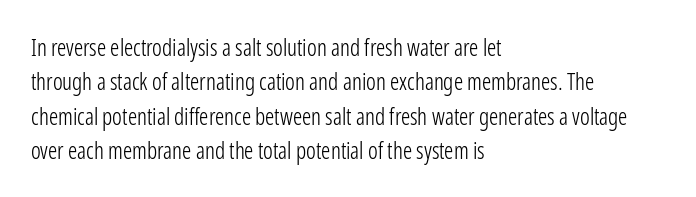
The image shows 23 px text type, upright; set left-aligned, normal line spacing (1.49x), normal letter spacing, not underlined.
